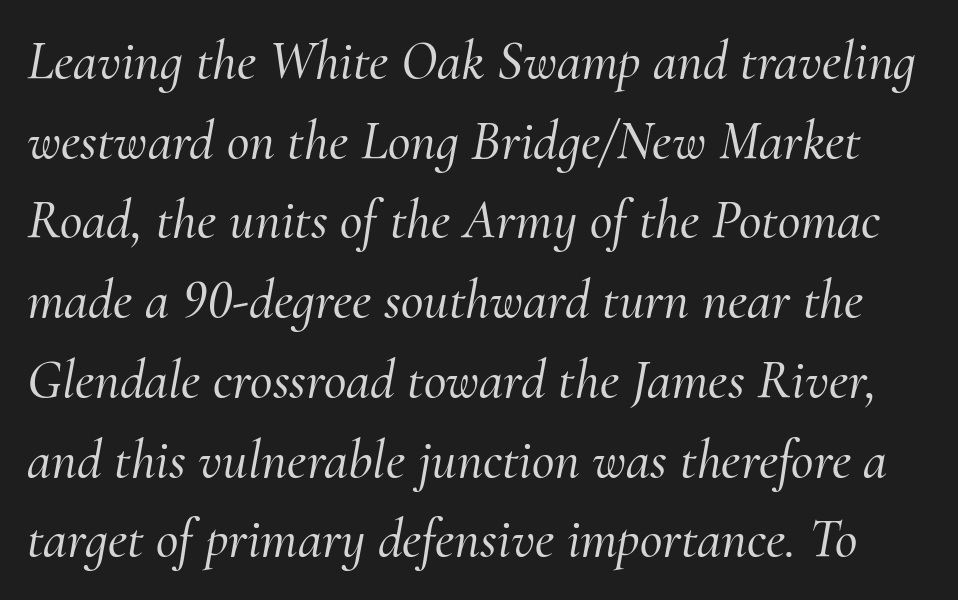
Here the glyphs are tracked normally, forming tight word shapes. Looks like regular typesetting: each glyph gets only the width it needs. This is oblique type, the kind used for emphasis or titles. Look at the bottom of the vertical strokes: they flare into serifs here. Descenders are the only things crossing below the line.
